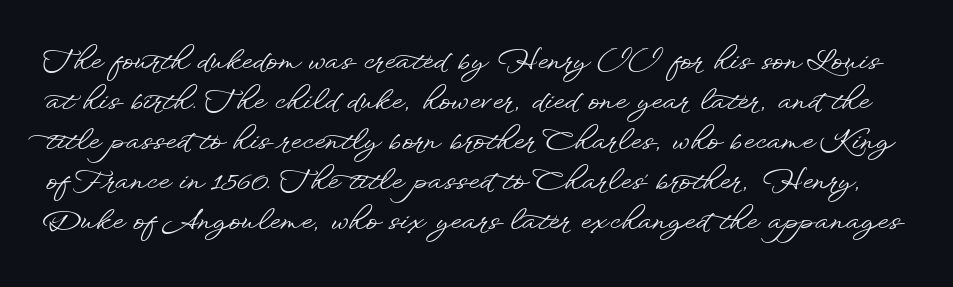
The space beneath each line is pristine and unruled. Compared with typical paragraphs, the rows here are spaced about the same. Note the varied advance widths — an 'i' is clearly narrower than an 'm'. Compared with typical body copy, the letter spacing here is the same. Serif or sans? Sans — the stroke terminals are bare.
